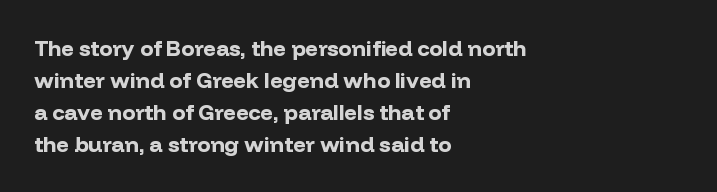
The image shows 22 px bold type, upright; set left-aligned, normal line spacing (1.45x), normal letter spacing, not underlined.
